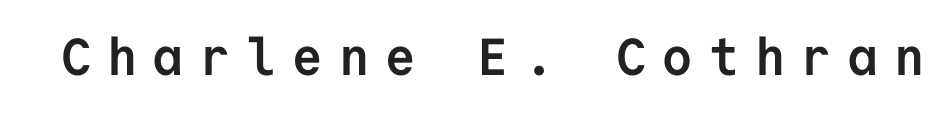
The image shows 52 px semibold sans-serif type, upright, monospaced; set unusually wide letter spacing (+0.31 em), not underlined; low stroke contrast and a medium x-height.
